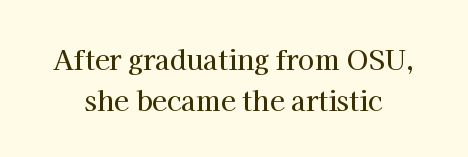
The image shows 27 px text type, upright; set centered, normal line spacing (1.51x), normal letter spacing, not underlined.
